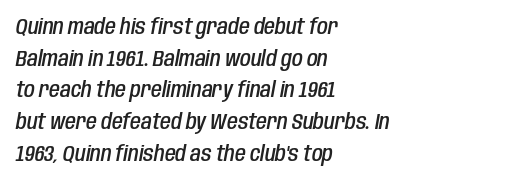
Q: Is the text bold? A: Semi-bold.
Q: Is the text italic (slanted)? A: Yes, it leans right by about 10 degrees.
Q: Is the text underlined? A: No.
Q: How is the paragraph aligned? A: Left-aligned.
Q: Is the spacing between letters normal or unusually wide? A: Normal.
Q: Is the spacing between lines tight, normal or loose? A: Normal.
